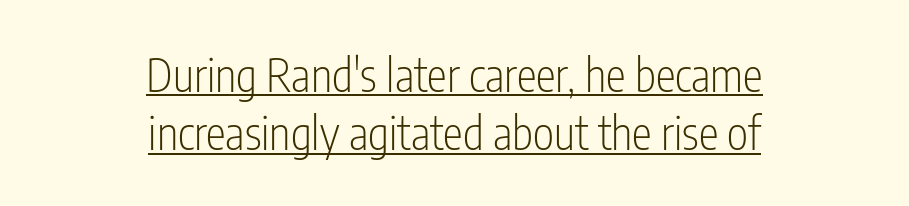
Students, observe: this is what conventionally led text looks like. No letter is thick-stroked: the sample isn't bold. This rendering leaves character spacing at its baseline value. What kind of face is this? One without serifs — a sans.
